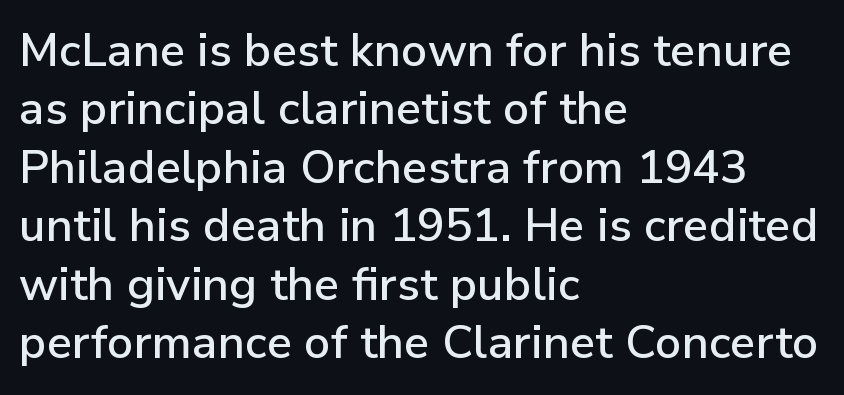
The image shows 46 px sans-serif type, upright; set left-aligned, normal line spacing (1.27x), normal letter spacing, not underlined; low stroke contrast and a medium x-height.
